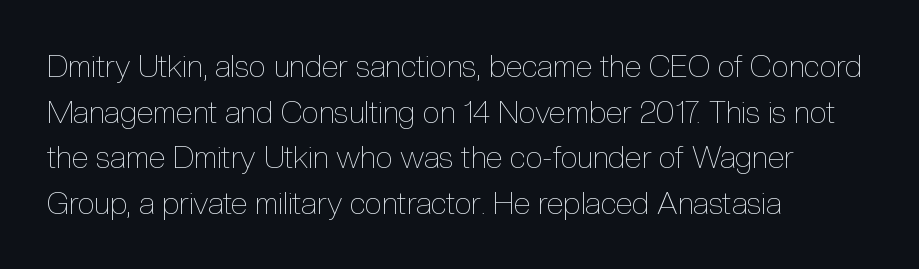
{"italic": "no", "bold": "no", "weight": "thin", "width": "condensed", "x_height": "medium", "monospaced": "no", "underline": "no", "align": "left", "line_spacing": "normal", "line_spacing_ratio": 1.47, "letter_spacing": "normal", "letter_spacing_em": 0.0, "glyph_px": 31}
